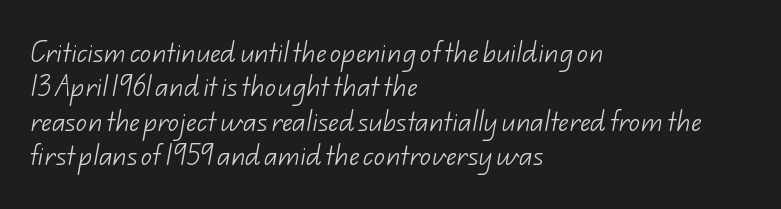
{"bold": "no", "underline": "no", "align": "left", "line_spacing": "normal", "line_spacing_ratio": 1.49, "letter_spacing": "normal", "letter_spacing_em": 0.0, "glyph_px": 23}
